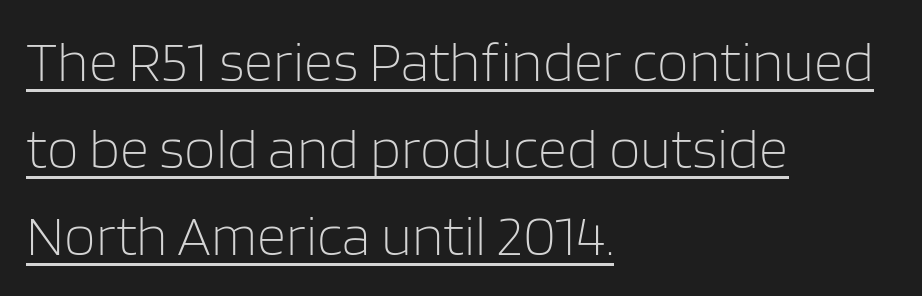
{"serif": "no", "italic": "no", "bold": "no", "weight": "light", "width": "normal", "stroke_contrast": "low", "x_height": "large", "monospaced": "no", "underline": "yes", "align": "left", "line_spacing": "normal", "line_spacing_ratio": 1.53, "letter_spacing": "normal", "letter_spacing_em": 0.0, "glyph_px": 57}
